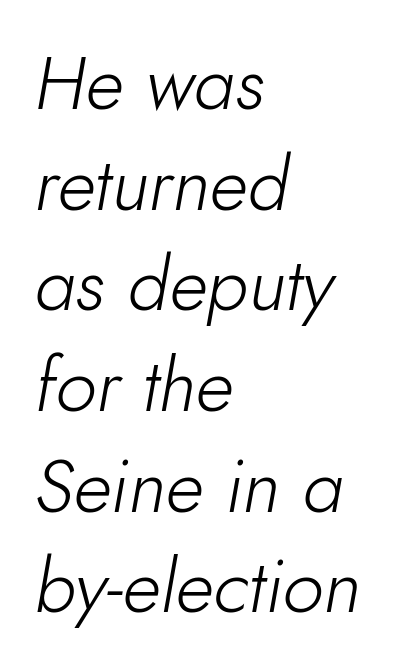
Q: Is the text bold? A: No.
Q: Is the text italic (slanted)? A: Yes, it leans right by about 10 degrees.
Q: Is the text underlined? A: No.
Q: How is the paragraph aligned? A: Left-aligned.
Q: Is the spacing between letters normal or unusually wide? A: Normal.
Q: Is the spacing between lines tight, normal or loose? A: Normal.
Q: Width (condensed, normal, or wide)? A: Normal.
Q: Stroke contrast? A: Low.
Q: x-height? A: Small.
Q: Monospaced? A: No.
